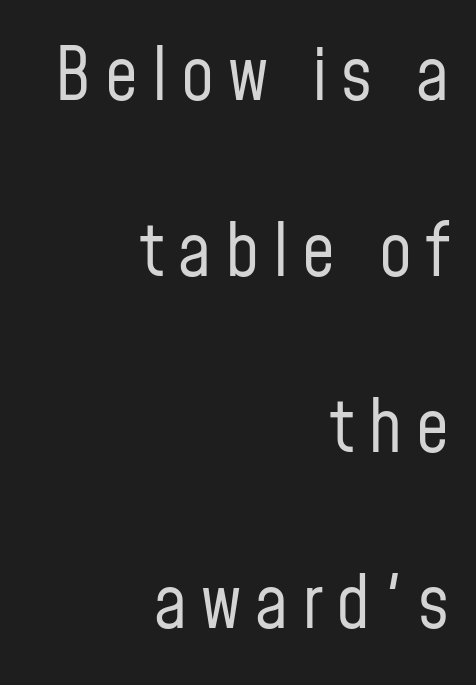
{"serif": "no", "italic": "no", "bold": "no", "weight": "regular", "width": "condensed", "stroke_contrast": "low", "x_height": "medium", "monospaced": "no", "underline": "no", "align": "right", "line_spacing": "loose", "line_spacing_ratio": 2.41, "glyph_px": 73}
